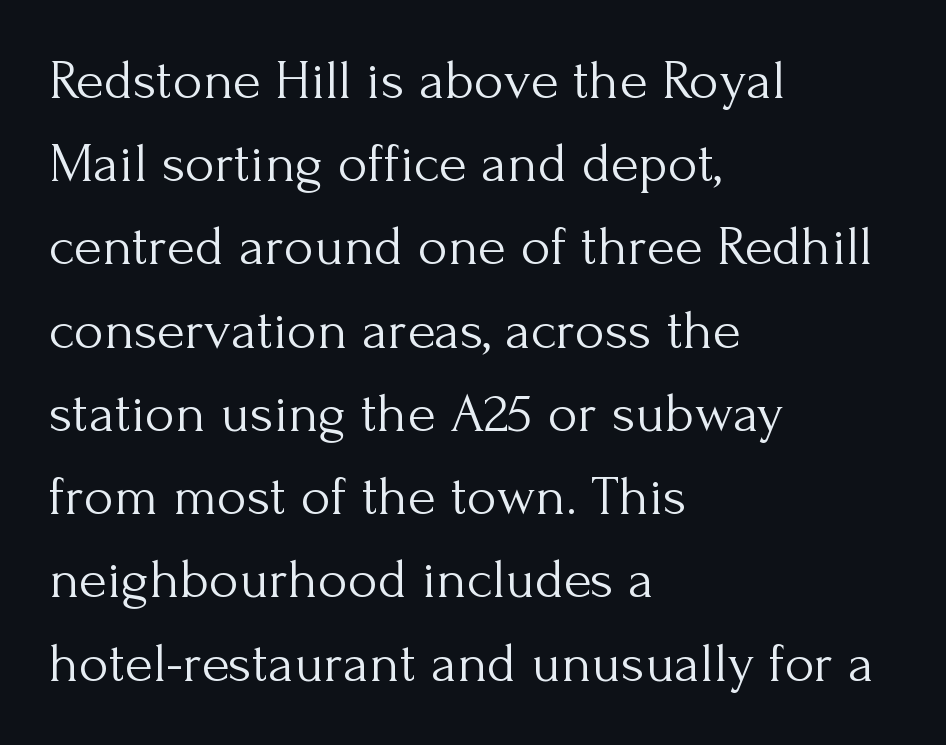
The face used here is rendered with its standard letterfit. Successive baselines arrive at the customary interval. The typesetter chose a ragged-right arrangement here. Check the space under the baseline: it is left empty. Compared with a typical body face, this is equally light or lighter still. Does the type have serifs? Yes, each stem ends in a small foot.
